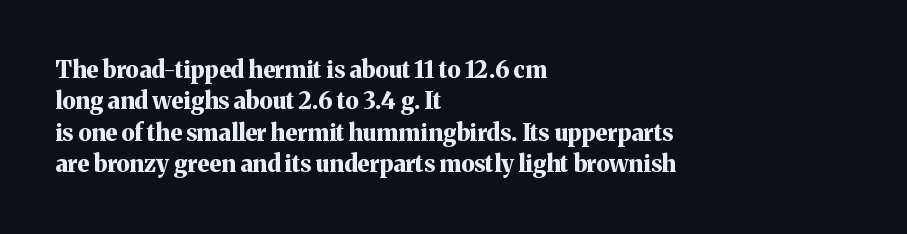
{"italic": "no", "bold": "yes", "underline": "no", "align": "left", "line_spacing": "normal", "line_spacing_ratio": 1.36, "letter_spacing": "normal", "letter_spacing_em": 0.0, "glyph_px": 23}
